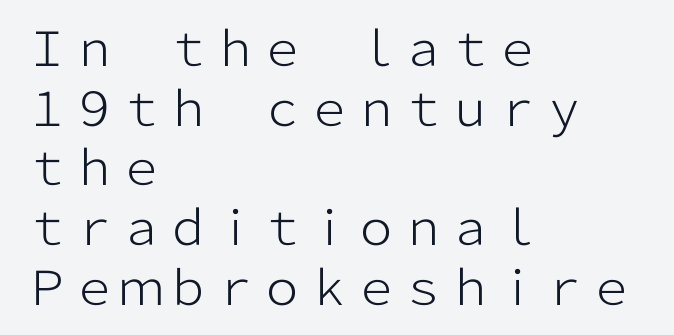
Q: Is the text bold? A: No.
Q: Is the text italic (slanted)? A: No, it is upright.
Q: Is the typeface a serif or a sans-serif typeface? A: Sans-serif.
Q: Is the text underlined? A: No.
Q: How is the paragraph aligned? A: Left-aligned.
Q: Is the spacing between letters normal or unusually wide? A: Normal.
Q: Is the spacing between lines tight, normal or loose? A: Normal.
Q: Width (condensed, normal, or wide)? A: Normal.
Q: Stroke contrast? A: Low.
Q: x-height? A: Medium.
Q: Monospaced? A: No.
